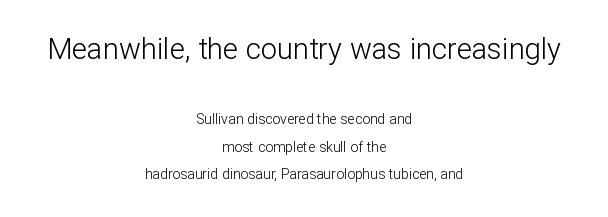
The image shows 29 px light sans-serif type, upright; set centered, loose line spacing (1.97x), normal letter spacing, not underlined; the first (top) block is 2.07x larger; low stroke contrast and a medium x-height.
